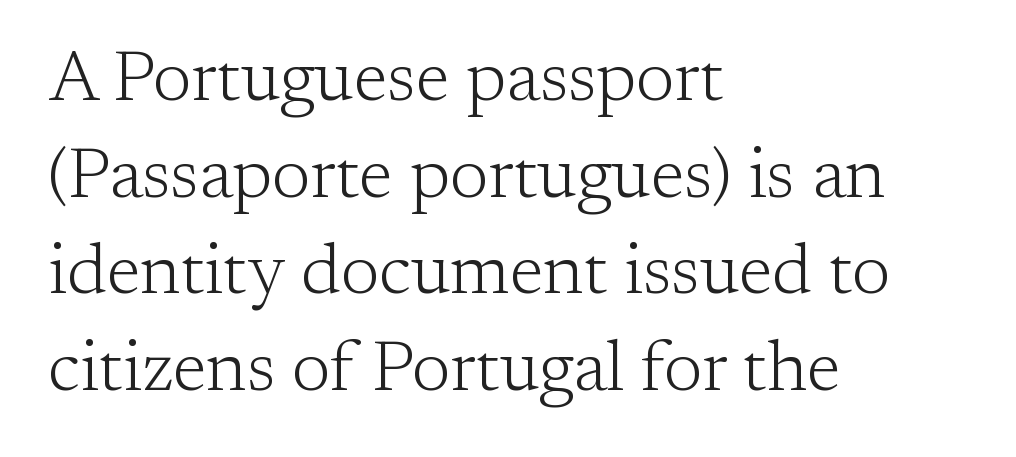
{"serif": "yes", "italic": "no", "bold": "no", "weight": "light", "width": "normal", "stroke_contrast": "low", "x_height": "medium", "monospaced": "no", "underline": "no", "align": "left", "line_spacing": "normal", "line_spacing_ratio": 1.38, "letter_spacing": "normal", "letter_spacing_em": 0.0, "glyph_px": 70}
